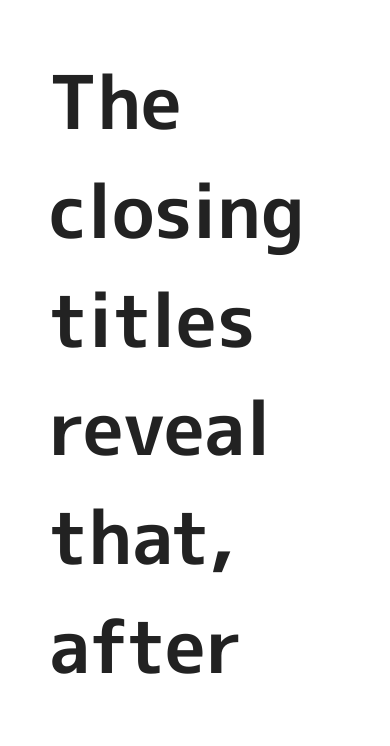
Q: Is the text bold? A: Yes.
Q: Is the text italic (slanted)? A: No, it is upright.
Q: Is the typeface a serif or a sans-serif typeface? A: Sans-serif.
Q: Is the text underlined? A: No.
Q: How is the paragraph aligned? A: Left-aligned.
Q: Is the spacing between letters normal or unusually wide? A: Normal.
Q: Is the spacing between lines tight, normal or loose? A: Normal.
Q: Width (condensed, normal, or wide)? A: Normal.
Q: x-height? A: Medium.
Q: Monospaced? A: No.
